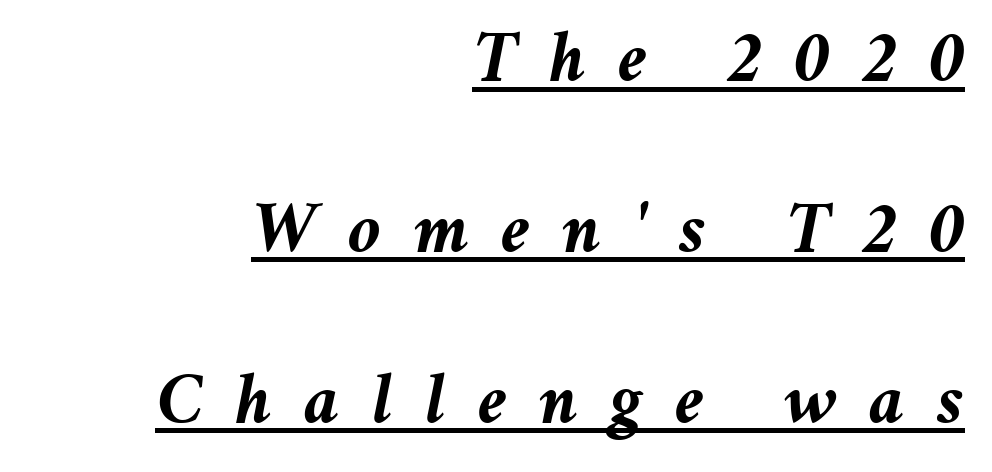
The image shows 73 px semibold type, italic (leaning right); set right-aligned, loose line spacing (2.34x), unusually wide letter spacing (+0.44 em), underlined; medium stroke contrast and a medium x-height.
